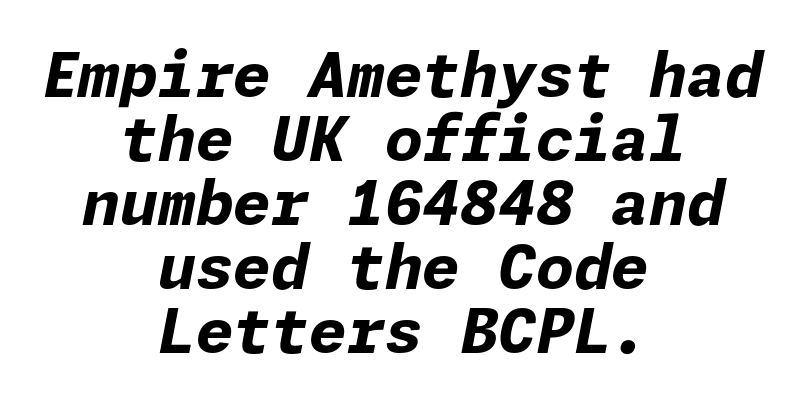
The image shows 61 px bold type, italic (leaning right); set centered, tight line spacing (1.05x), normal letter spacing, not underlined; low stroke contrast and a medium x-height.
